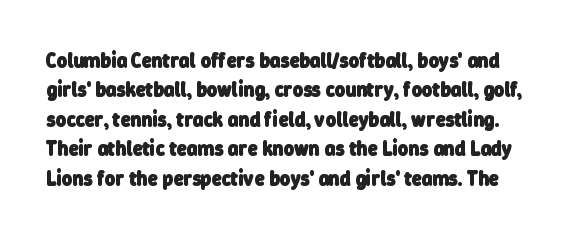
The image shows 20 px bold type; set normal line spacing (1.47x), normal letter spacing, not underlined.
